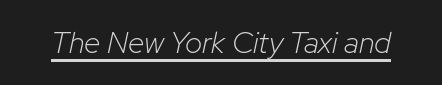
{"italic": "yes", "lean": "right", "slant_degrees": 12, "bold": "no", "weight": "light", "width": "normal", "stroke_contrast": "low", "x_height": "medium", "monospaced": "no", "underline": "yes", "letter_spacing": "normal", "letter_spacing_em": 0.0, "glyph_px": 30}
